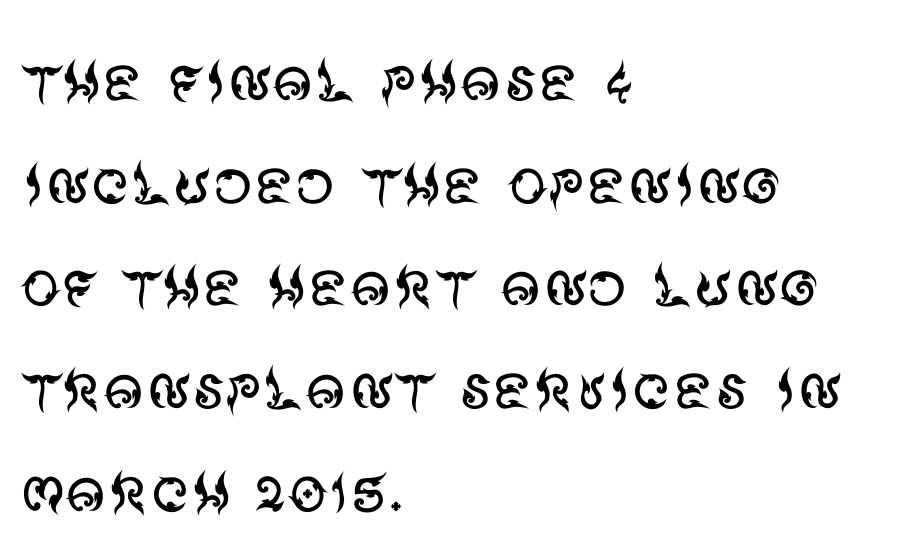
I'd call this a sans setting — the letters go barefoot. Do the letters lean? They stand straight. Is the letter spacing exaggerated? No — it looks like the ordinary default. The lines sit at an ordinary, default distance from one another. The font is comparable to plain body text, perhaps lighter. Lines of text with bare space underneath.
